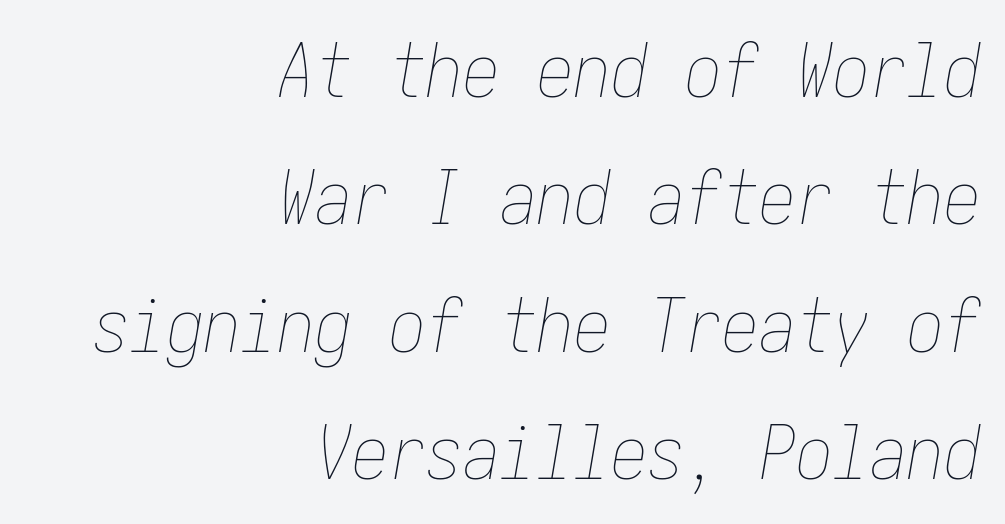
The image shows 74 px thin, condensed type, italic (leaning right); set right-aligned, line spacing 1.72x, normal letter spacing, not underlined; low stroke contrast and a medium x-height.
